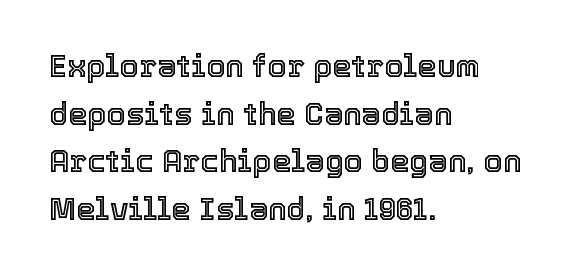
{"italic": "no", "width": "normal", "x_height": "medium", "monospaced": "no", "underline": "no", "align": "left", "line_spacing": "normal", "line_spacing_ratio": 1.54, "letter_spacing": "normal", "letter_spacing_em": 0.0, "glyph_px": 31}
